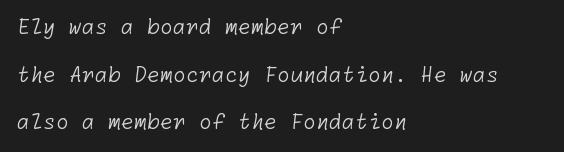
The paragraph shown leans on its left margin. This block would shrink considerably if given ordinary leading; it's expanded now. The letterforms sit shoulder to shoulder at normal distance. The baseline area is clear. The typeface has the unassuming heft of standard copy or less.
